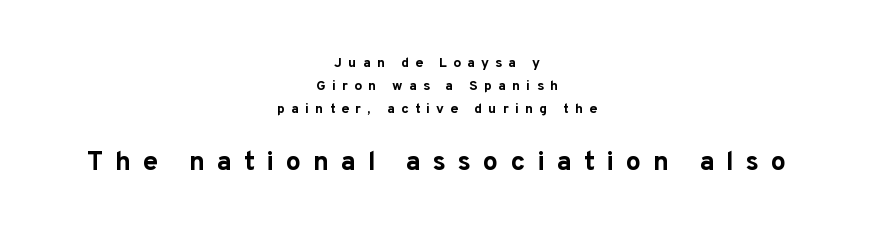
{"italic": "no", "bold": "yes", "underline": "no", "align": "center", "line_spacing": "normal", "line_spacing_ratio": 1.63, "letter_spacing": "wide", "letter_spacing_em": 0.44, "larger_block": "second", "size_ratio": 1.93, "glyph_px": 27}
